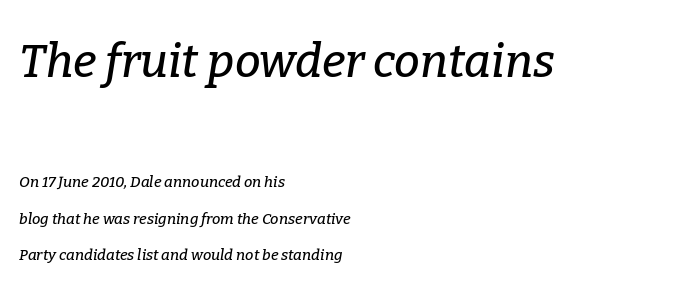
Words appear dense and cohesive because spacing is normal. The passage shown is typed in a proportional face where columns would drift. Observe the lean: these are italic letterforms. These lines are set flush left with a ragged right edge. If you measured baseline to baseline, you'd find a long distance. The passage shown is not underscored anywhere.
